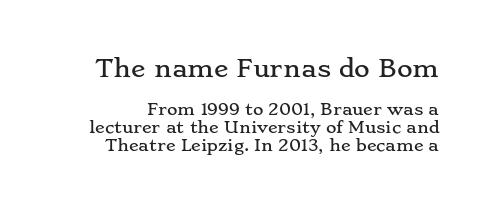
Nothing unusual about the tracking: characters are spaced as the font intends. Posture: upright roman. Regarding leading, the lines here are crowded together. The letters in the upper block stand taller than those in the block below.
